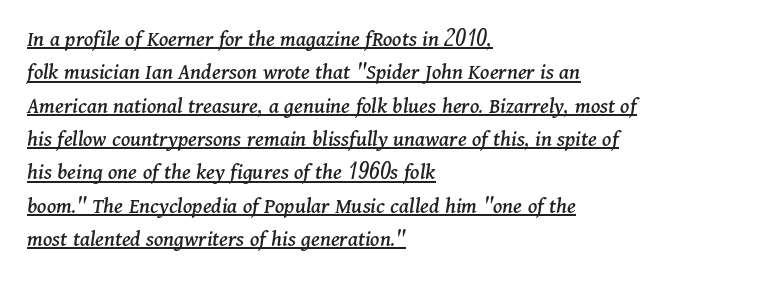
One glance says typical: line gaps are just what's usual. Italic: yes, the glyphs are oblique. The type is set solid horizontally, with unmodified tracking. The glyphs are accompanied by a horizontal stroke just below them.
